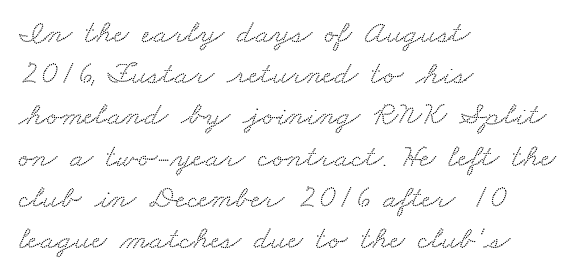
{"serif": "yes", "width": "wide", "stroke_contrast": "low", "x_height": "small", "monospaced": "no", "underline": "no", "align": "left", "line_spacing": "normal", "line_spacing_ratio": 1.25, "letter_spacing": "normal", "letter_spacing_em": 0.0, "glyph_px": 33}
